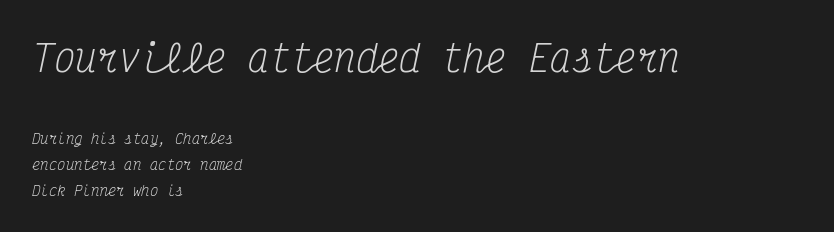
Does extra space separate the letters? No, they use regular spacing. The typeface chosen for these lines features serifs. The strip under each line holds only bare page. The passage shown is typed in a monospace face where columns stay perfectly aligned.
